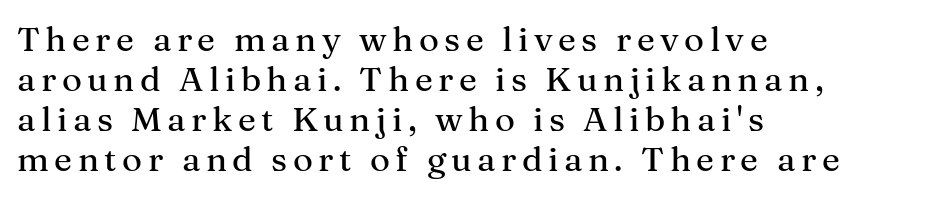
Looks like regular typesetting: each glyph gets only the width it needs. A bare baseline throughout the passage. Vertical strokes here are truly vertical. The compositor pushed each line to the left boundary. Examine the stroke ends and you'll spot serifs.
